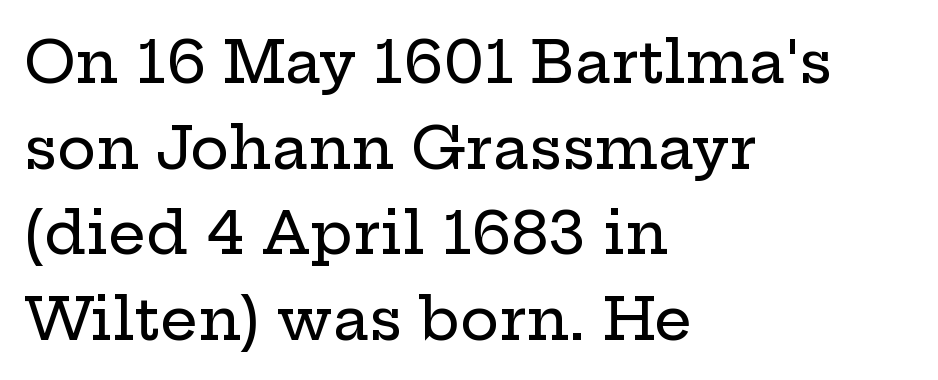
{"serif": "yes", "italic": "no", "width": "wide", "stroke_contrast": "low", "x_height": "medium", "monospaced": "no", "underline": "no", "align": "left", "line_spacing": "normal", "line_spacing_ratio": 1.45, "letter_spacing": "normal", "letter_spacing_em": 0.0, "glyph_px": 59}
